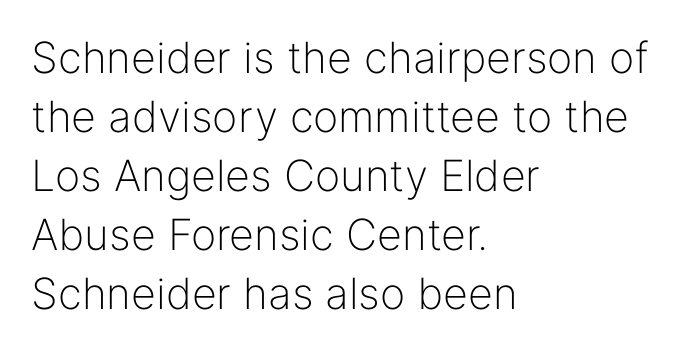
The image shows 43 px light sans-serif type, upright; set left-aligned, normal line spacing (1.37x), normal letter spacing, not underlined; low stroke contrast and a medium x-height.
